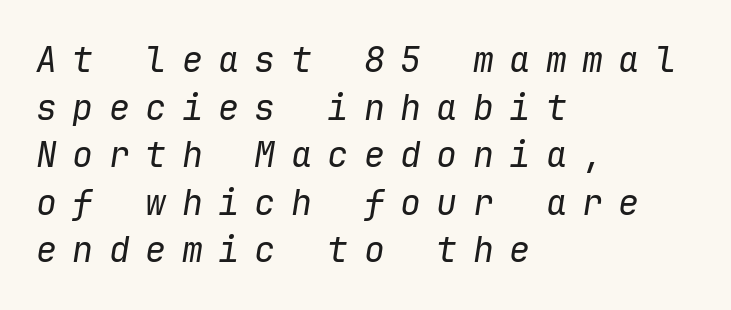
Q: Is the text bold? A: No.
Q: Is the text italic (slanted)? A: Yes, it leans right by about 9 degrees.
Q: Is the text underlined? A: No.
Q: How is the paragraph aligned? A: Left-aligned.
Q: Is the spacing between letters normal or unusually wide? A: Unusually wide.
Q: Is the spacing between lines tight, normal or loose? A: Normal.
Q: Width (condensed, normal, or wide)? A: Normal.
Q: Stroke contrast? A: Low.
Q: x-height? A: Medium.
Q: Monospaced? A: Yes.
